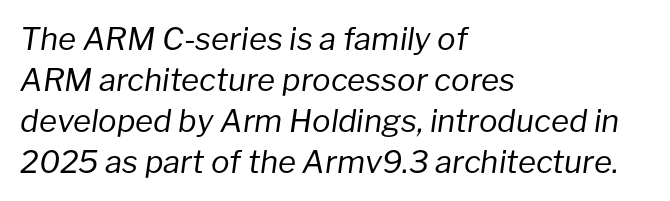
{"italic": "yes", "lean": "right", "slant_degrees": 8, "bold": "no", "weight": "regular", "width": "normal", "stroke_contrast": "low", "x_height": "medium", "monospaced": "no", "underline": "no", "align": "left", "line_spacing": "normal", "line_spacing_ratio": 1.32, "letter_spacing": "normal", "letter_spacing_em": 0.0, "glyph_px": 31}
